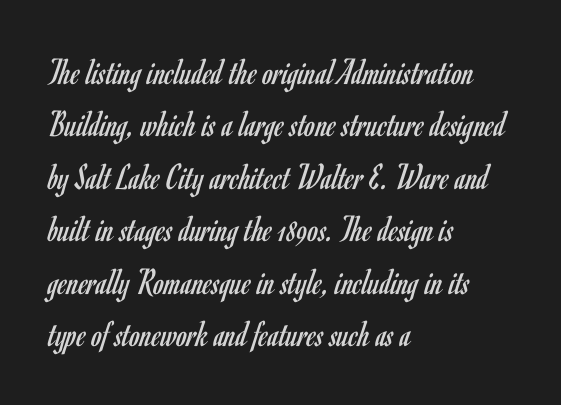
Q: Is the text bold? A: No.
Q: Is the text italic (slanted)? A: Yes.
Q: Is the typeface a serif or a sans-serif typeface? A: Sans-serif.
Q: Is the text underlined? A: No.
Q: How is the paragraph aligned? A: Left-aligned.
Q: Is the spacing between letters normal or unusually wide? A: Normal.
Q: Is the spacing between lines tight, normal or loose? A: Normal.
Q: Width (condensed, normal, or wide)? A: Condensed.
Q: Stroke contrast? A: Low.
Q: x-height? A: Small.
Q: Monospaced? A: No.
